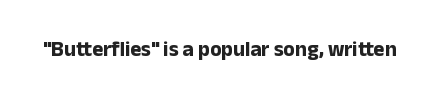
The image shows 21 px bold type, upright; set normal letter spacing, not underlined.
